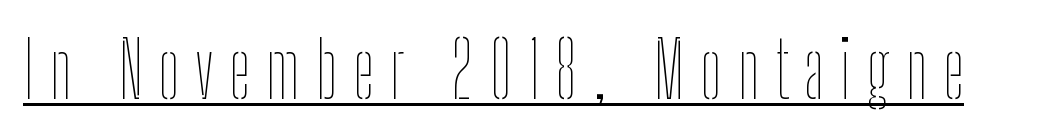
Q: Is the text bold? A: No.
Q: Is the text italic (slanted)? A: No, it is upright.
Q: Is the text underlined? A: Yes.
Q: Is the spacing between letters normal or unusually wide? A: Unusually wide.
Q: Width (condensed, normal, or wide)? A: Condensed.
Q: Stroke contrast? A: Low.
Q: x-height? A: Medium.
Q: Monospaced? A: No.
